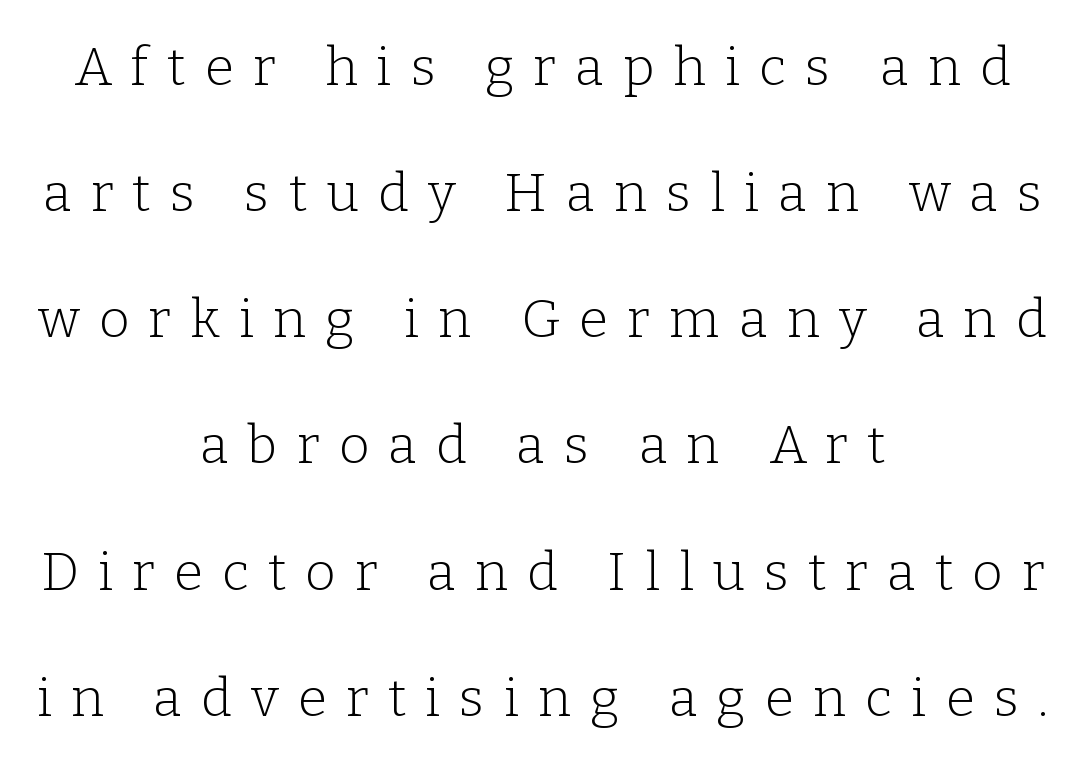
Q: Is the text bold? A: No.
Q: Is the text italic (slanted)? A: No, it is upright.
Q: Is the typeface a serif or a sans-serif typeface? A: Serif.
Q: Is the text underlined? A: No.
Q: How is the paragraph aligned? A: Centered.
Q: Is the spacing between letters normal or unusually wide? A: Unusually wide.
Q: Is the spacing between lines tight, normal or loose? A: Loose.
Q: Width (condensed, normal, or wide)? A: Normal.
Q: Stroke contrast? A: Low.
Q: x-height? A: Medium.
Q: Monospaced? A: No.
